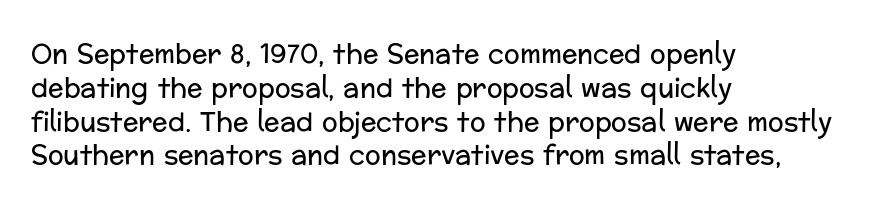
Q: Is the text bold? A: No.
Q: Is the text italic (slanted)? A: No, it is upright.
Q: Is the text underlined? A: No.
Q: How is the paragraph aligned? A: Left-aligned.
Q: Is the spacing between letters normal or unusually wide? A: Normal.
Q: Is the spacing between lines tight, normal or loose? A: Normal.
